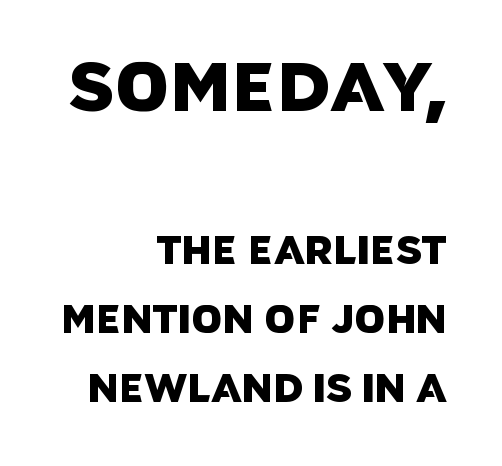
{"serif": "no", "width": "normal", "stroke_contrast": "low", "x_height": "large", "monospaced": "no", "underline": "no", "align": "right", "line_spacing_ratio": 1.77, "letter_spacing": "normal", "letter_spacing_em": 0.0, "larger_block": "first", "size_ratio": 1.77, "glyph_px": 69}
